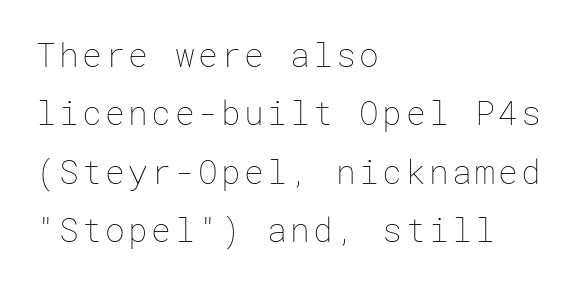
Q: Is the text bold? A: No.
Q: Is the text italic (slanted)? A: No, it is upright.
Q: Is the text underlined? A: No.
Q: How is the paragraph aligned? A: Left-aligned.
Q: Width (condensed, normal, or wide)? A: Normal.
Q: Stroke contrast? A: Low.
Q: x-height? A: Medium.
